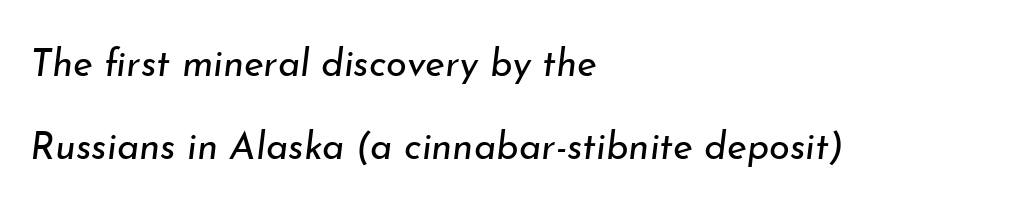
{"italic": "yes", "lean": "right", "slant_degrees": 7, "bold": "no", "weight": "regular", "width": "normal", "stroke_contrast": "low", "x_height": "small", "monospaced": "no", "underline": "no", "align": "left", "line_spacing": "loose", "line_spacing_ratio": 2.18, "letter_spacing": "normal", "letter_spacing_em": 0.0, "glyph_px": 38}
